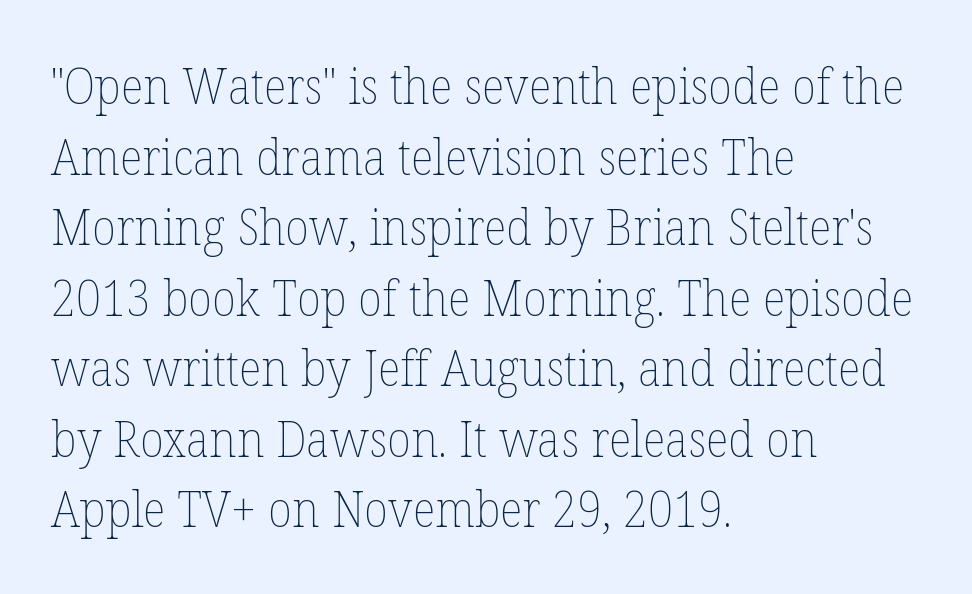
Stroke mass is kept to a normal reading level or below. The tracking reads as untouched default to a designer's eye. Style check: upright. The rendering uses natural spacing where letterforms have individual widths.
